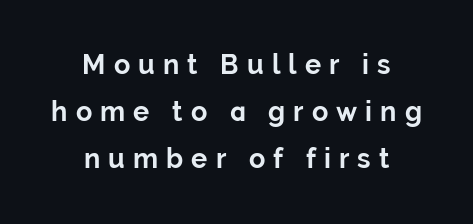
Tracking here is generous; glyphs stand well apart from one another. Line starts and ends both wander, symmetrically. The space beneath each line is pristine and unruled. On the weight axis this lands at bold, roughly 700. Ordinary non-slanted type is in use.
